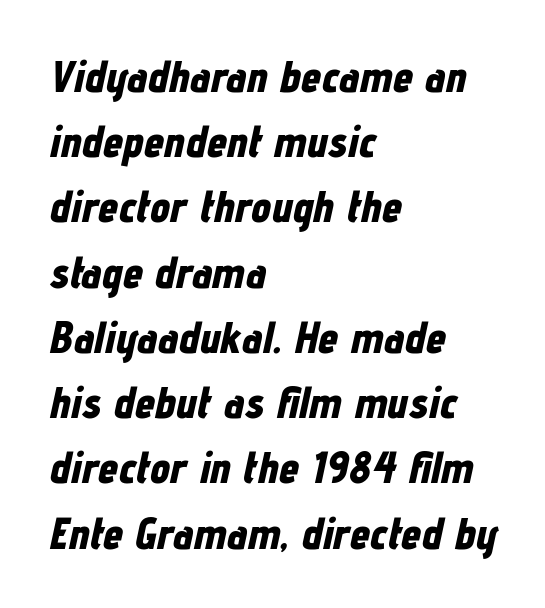
Q: Is the text bold? A: Yes.
Q: Is the text italic (slanted)? A: Yes, it leans right by about 12 degrees.
Q: Is the text underlined? A: No.
Q: How is the paragraph aligned? A: Left-aligned.
Q: Is the spacing between letters normal or unusually wide? A: Normal.
Q: Is the spacing between lines tight, normal or loose? A: Normal.
Q: Width (condensed, normal, or wide)? A: Condensed.
Q: Stroke contrast? A: Low.
Q: x-height? A: Medium.
Q: Monospaced? A: No.
